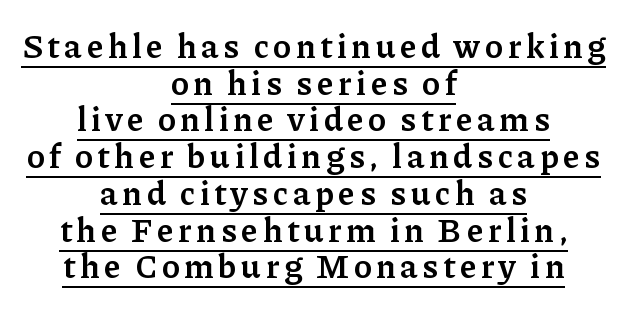
{"serif": "yes", "italic": "no", "bold": "semi", "weight": "semibold", "width": "normal", "stroke_contrast": "low", "x_height": "medium", "monospaced": "no", "underline": "yes", "align": "center", "line_spacing": "tight", "line_spacing_ratio": 1.08, "glyph_px": 34}
